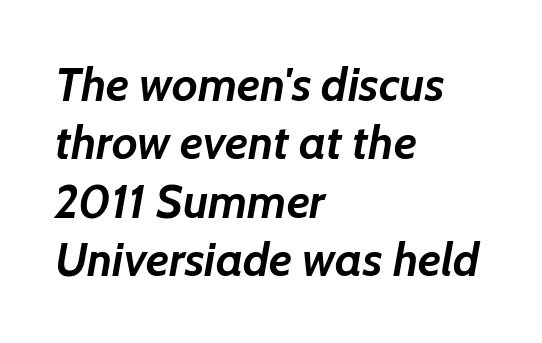
{"italic": "yes", "lean": "right", "slant_degrees": 7, "bold": "yes", "weight": "semibold", "width": "normal", "stroke_contrast": "low", "x_height": "medium", "monospaced": "no", "underline": "no", "align": "left", "line_spacing_ratio": 1.24, "letter_spacing": "normal", "letter_spacing_em": 0.0, "glyph_px": 47}
